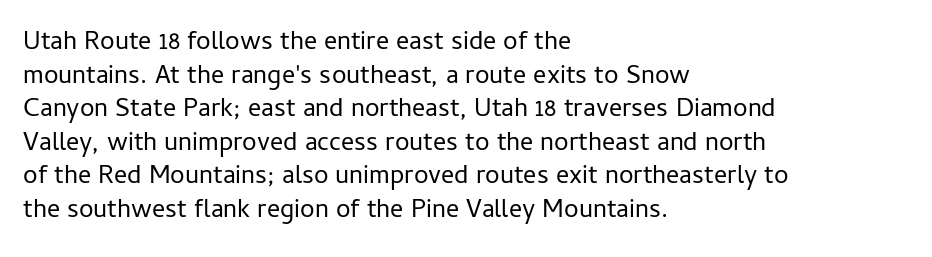
The image shows 26 px text type, upright; set left-aligned, normal line spacing (1.29x), normal letter spacing, not underlined.
